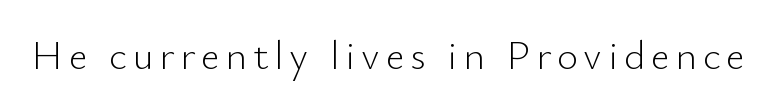
This sample uses an upright cut, with every glyph sitting square on the baseline. Unbolded letterforms with no extra heft. Each letter keeps its own natural width here, so spacing adapts to shape. The glyphs in this specimen are sans serif.
